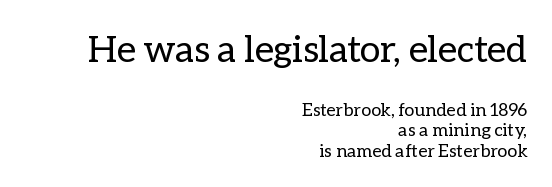
{"italic": "no", "bold": "no", "weight": "regular", "width": "normal", "stroke_contrast": "low", "x_height": "medium", "monospaced": "no", "underline": "no", "align": "right", "line_spacing_ratio": 1.16, "letter_spacing": "normal", "letter_spacing_em": 0.0, "larger_block": "first", "size_ratio": 2.06, "glyph_px": 37}
